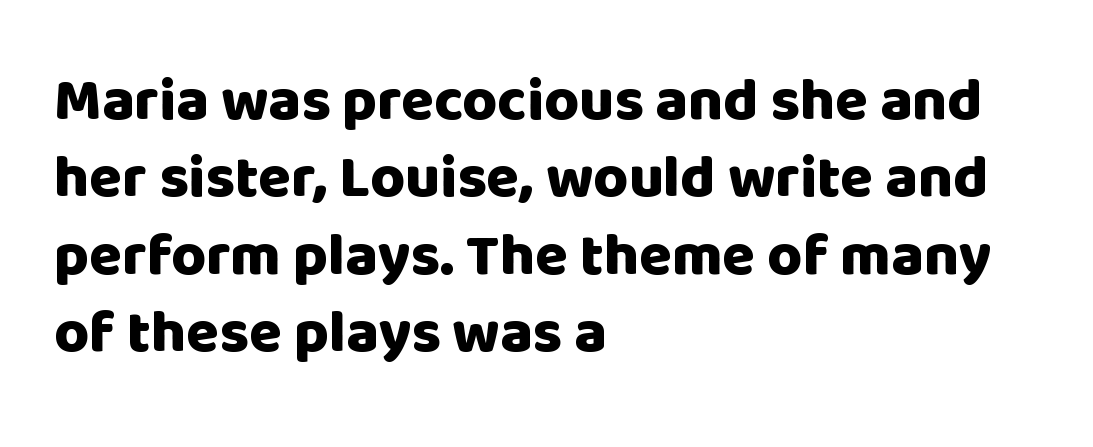
{"serif": "no", "italic": "no", "bold": "yes", "weight": "heavy", "width": "normal", "stroke_contrast": "low", "x_height": "large", "monospaced": "no", "underline": "no", "align": "left", "line_spacing": "normal", "line_spacing_ratio": 1.29, "letter_spacing": "normal", "letter_spacing_em": 0.0, "glyph_px": 60}
